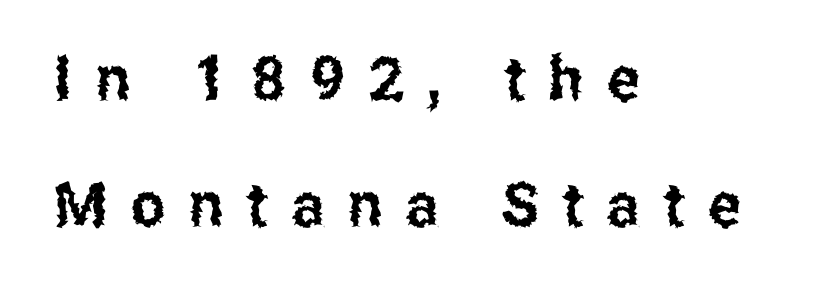
The image shows 61 px condensed sans-serif type, upright; set left-aligned, loose line spacing (2.06x), unusually wide letter spacing (+0.39 em), not underlined; low stroke contrast and a medium x-height.
